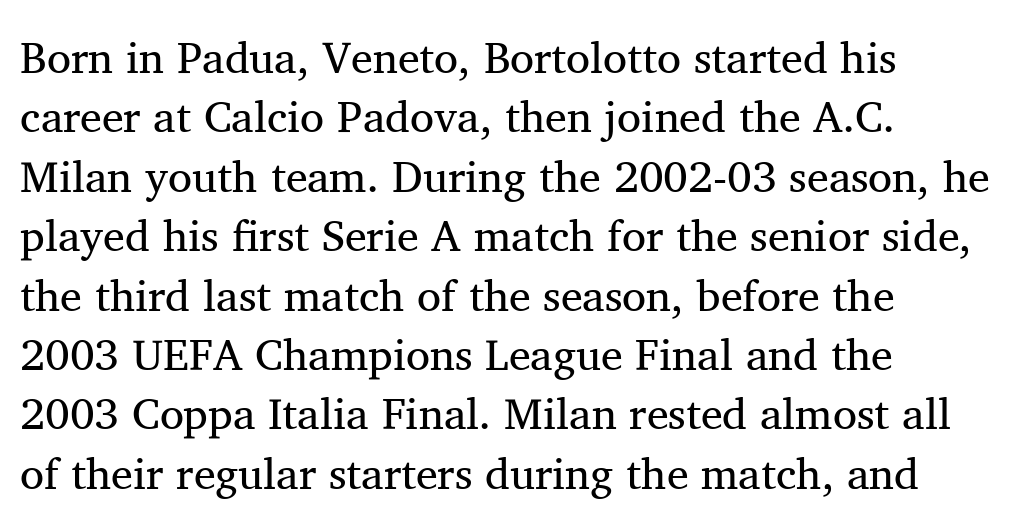
Successive baselines arrive at the customary interval. The foot of each line stays bare and open. The text block is weighted toward the left margin, trailing off unevenly rightward. Nothing heavy about these letters — not bold at all. You could not count columns in this text — the font is proportionally spaced.
